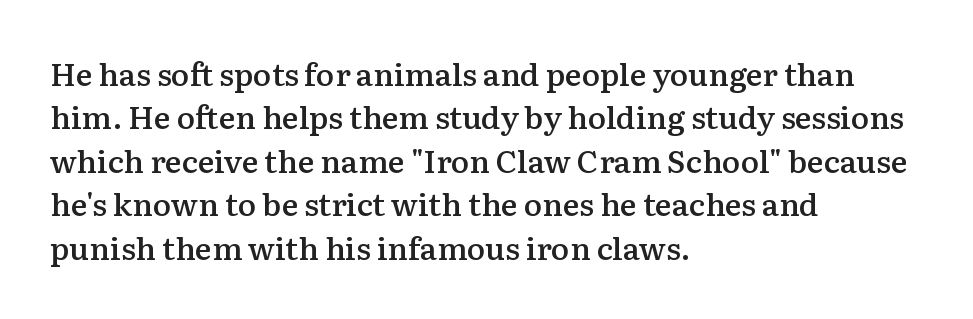
Observe the serifs anchoring each vertical stroke in this sample. In terms of weight, the rendering is demibold, just under bold. Nothing unusual about the tracking: characters are spaced as the font intends. The strip under each line holds only bare page. Proportional: the letters do not fall into vertical columns.
